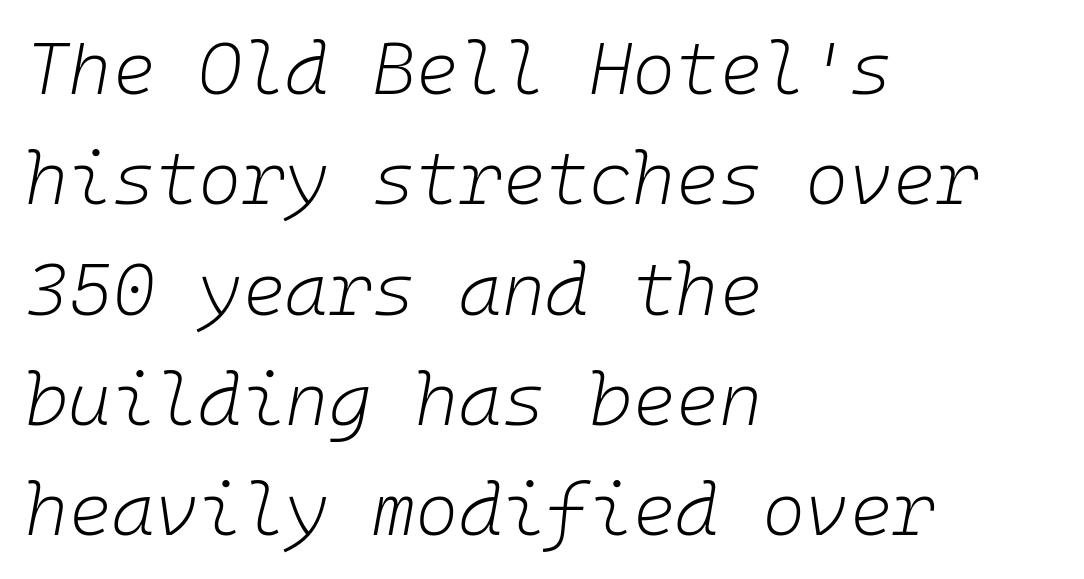
Q: Is the text bold? A: No.
Q: Is the text italic (slanted)? A: Yes, it leans right by about 10 degrees.
Q: Is the text underlined? A: No.
Q: How is the paragraph aligned? A: Left-aligned.
Q: Is the spacing between letters normal or unusually wide? A: Normal.
Q: Is the spacing between lines tight, normal or loose? A: Normal.
Q: Width (condensed, normal, or wide)? A: Normal.
Q: Stroke contrast? A: Low.
Q: x-height? A: Medium.
Q: Monospaced? A: Yes.
